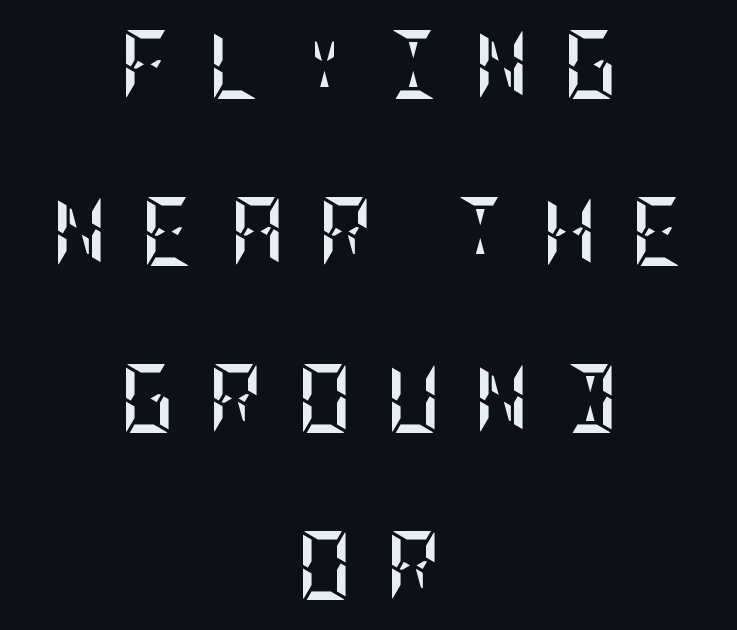
{"italic": "no", "bold": "yes", "weight": "semibold", "width": "condensed", "stroke_contrast": "low", "x_height": "large", "underline": "no", "align": "center", "line_spacing": "loose", "line_spacing_ratio": 2.42, "letter_spacing": "wide", "letter_spacing_em": 0.47, "glyph_px": 69}
